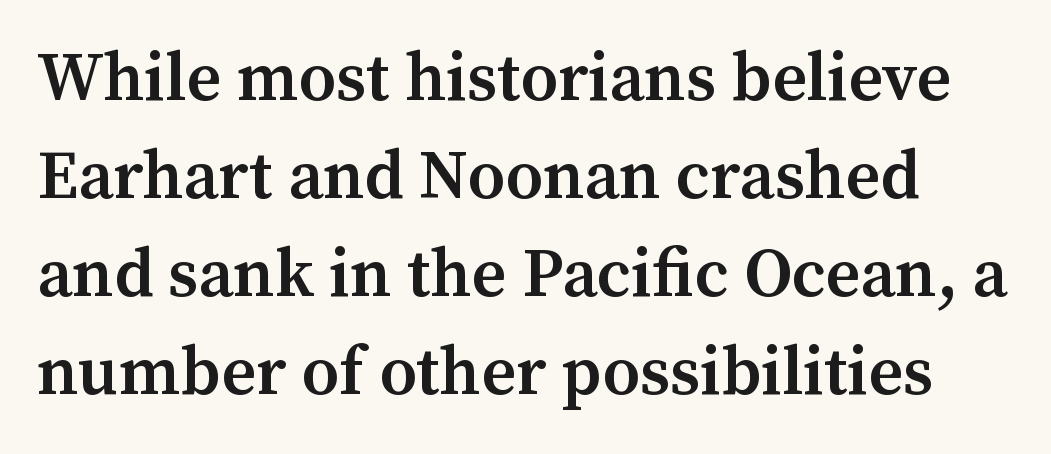
The image shows 68 px semibold serif type, upright; set normal line spacing (1.44x), normal letter spacing, not underlined; medium stroke contrast and a medium x-height.
